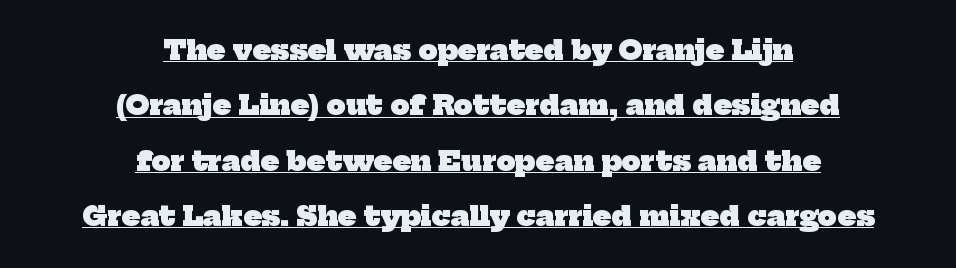
{"bold": "yes", "underline": "yes", "align": "center", "line_spacing": "loose", "line_spacing_ratio": 2.05, "letter_spacing": "normal", "letter_spacing_em": 0.0, "glyph_px": 27}
